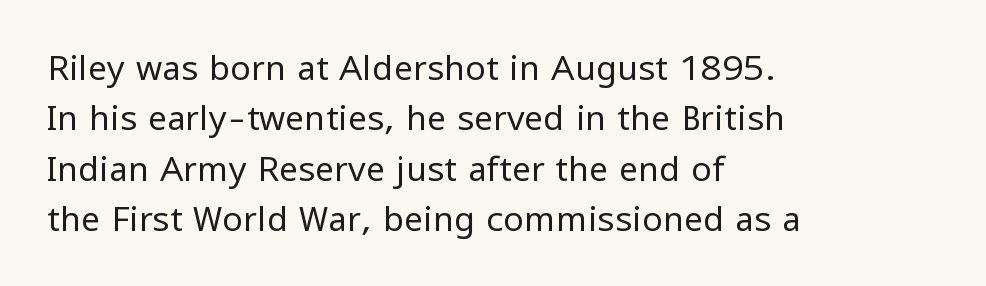
How would I describe the line gaps? Plain and ordinary. The string is rendered with underlining switched off. These lines are set flush left with a ragged right edge. How are the letters spaced? Ordinarily, with no added tracking. The font's upright variant was chosen for this text. The rendering uses natural spacing where letterforms have individual widths.
